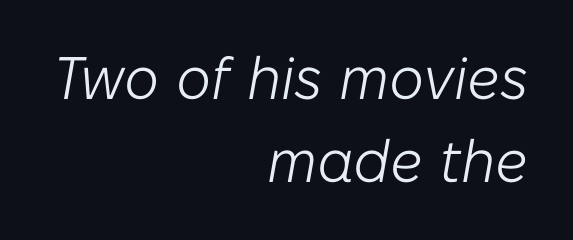
{"italic": "yes", "lean": "right", "slant_degrees": 10, "bold": "no", "weight": "light", "width": "normal", "stroke_contrast": "low", "x_height": "medium", "monospaced": "no", "underline": "no", "align": "right", "line_spacing": "normal", "line_spacing_ratio": 1.39, "letter_spacing": "normal", "letter_spacing_em": 0.0, "glyph_px": 60}
